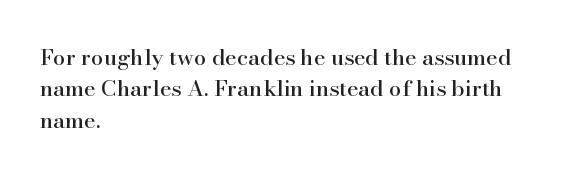
Q: Is the text italic (slanted)? A: No, it is upright.
Q: Is the text underlined? A: No.
Q: How is the paragraph aligned? A: Left-aligned.
Q: Is the spacing between letters normal or unusually wide? A: Normal.
Q: Is the spacing between lines tight, normal or loose? A: Normal.
